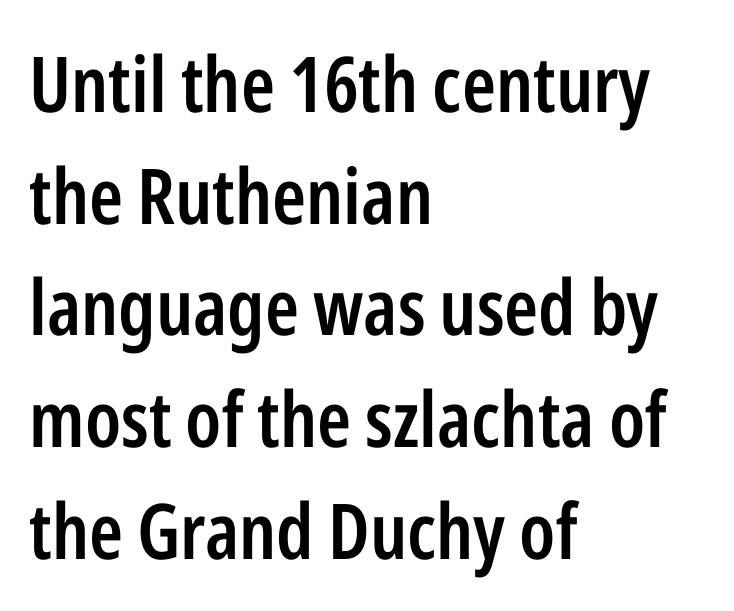
Each row of text sits above clean, open space. Vertical spacing — default. Students, this is semibold: more ink than regular, less than bold. Every row of glyphs begins at an identical x-position on the left. Here the designer chose a conventional face with non-uniform glyph widths. Look at the bottom of the vertical strokes: they stop flat, with no serifs.
